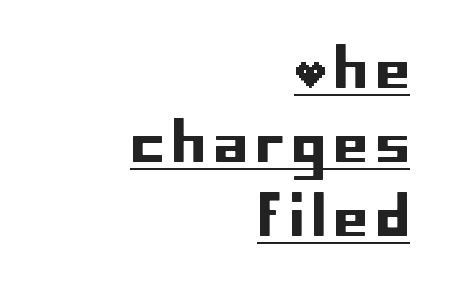
The characters display no serif detailing; their extremities are plain. A flush-right, rag-left setting is used for this passage. Each line of the rendering has a horizontal stroke beneath the glyphs. The typography opts for an upright posture over an oblique one.
